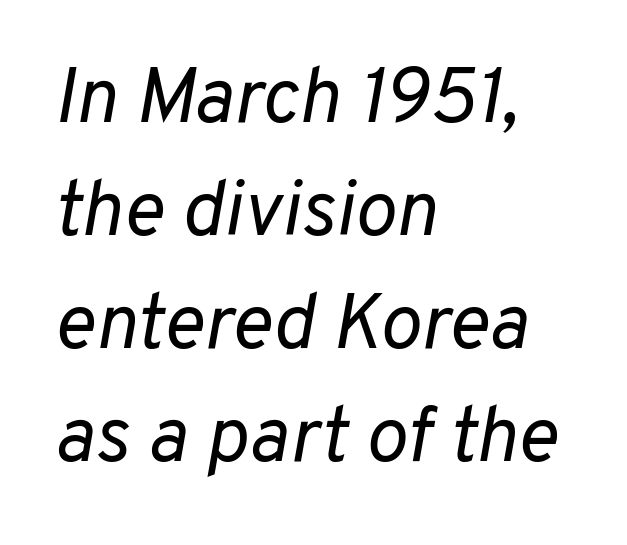
Q: Is the text bold? A: No.
Q: Is the text italic (slanted)? A: Yes, it leans right by about 10 degrees.
Q: Is the text underlined? A: No.
Q: How is the paragraph aligned? A: Left-aligned.
Q: Is the spacing between letters normal or unusually wide? A: Normal.
Q: Is the spacing between lines tight, normal or loose? A: Normal.
Q: Width (condensed, normal, or wide)? A: Normal.
Q: Stroke contrast? A: Low.
Q: x-height? A: Medium.
Q: Monospaced? A: No.
